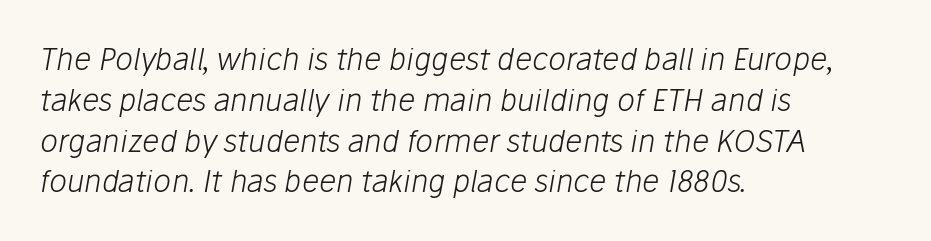
{"italic": "yes", "lean": "right", "slant_degrees": 10, "bold": "no", "weight": "light", "width": "normal", "stroke_contrast": "low", "x_height": "medium", "monospaced": "no", "underline": "no", "align": "left", "line_spacing": "normal", "line_spacing_ratio": 1.36, "letter_spacing": "normal", "letter_spacing_em": 0.0, "glyph_px": 30}
